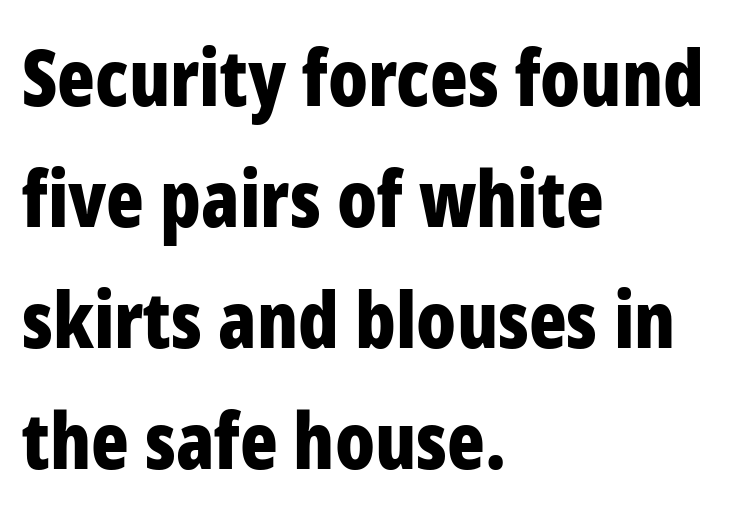
Q: Is the text bold? A: Yes.
Q: Is the text italic (slanted)? A: No, it is upright.
Q: Is the typeface a serif or a sans-serif typeface? A: Sans-serif.
Q: Is the text underlined? A: No.
Q: How is the paragraph aligned? A: Left-aligned.
Q: Is the spacing between letters normal or unusually wide? A: Normal.
Q: Is the spacing between lines tight, normal or loose? A: Normal.
Q: Width (condensed, normal, or wide)? A: Condensed.
Q: Stroke contrast? A: Low.
Q: x-height? A: Medium.
Q: Monospaced? A: No.
